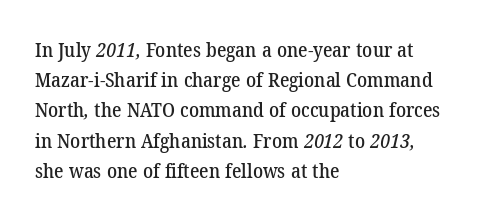
Q: Is the text underlined? A: No.
Q: How is the paragraph aligned? A: Left-aligned.
Q: Is the spacing between letters normal or unusually wide? A: Normal.
Q: Is the spacing between lines tight, normal or loose? A: Normal.
